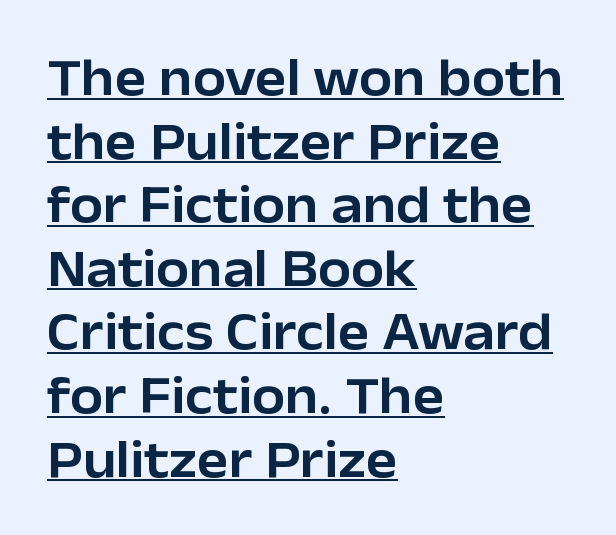
{"serif": "no", "italic": "no", "width": "normal", "stroke_contrast": "low", "x_height": "medium", "monospaced": "no", "underline": "yes", "align": "left", "line_spacing_ratio": 1.2, "letter_spacing": "normal", "letter_spacing_em": 0.0, "glyph_px": 53}
